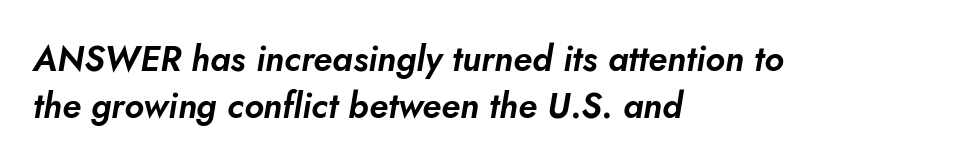
Q: Is the text italic (slanted)? A: Yes, it leans right by about 5 degrees.
Q: Is the text underlined? A: No.
Q: How is the paragraph aligned? A: Left-aligned.
Q: Is the spacing between letters normal or unusually wide? A: Normal.
Q: Is the spacing between lines tight, normal or loose? A: Normal.
Q: Width (condensed, normal, or wide)? A: Normal.
Q: Stroke contrast? A: Low.
Q: x-height? A: Small.
Q: Monospaced? A: No.
